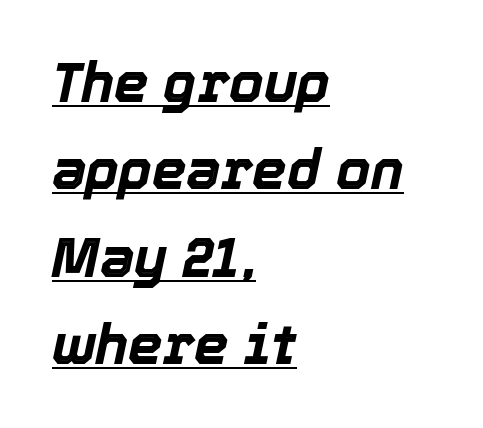
The glyphs have the mass of a bold cut. The whole block is typeset with a tilt. The passage shown is underscored from start to finish. Note the varied advance widths — an 'i' is clearly narrower than an 'm'. What's the leading like? Ordinary, nothing unusual. The letterforms sit shoulder to shoulder at normal distance.
